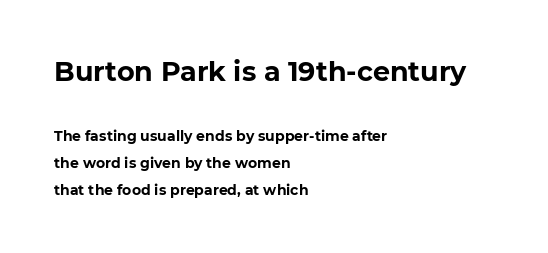
The image shows 27 px bold type, upright; set left-aligned, loose line spacing (1.91x), normal letter spacing, not underlined; the first (top) block is 1.93x larger.
